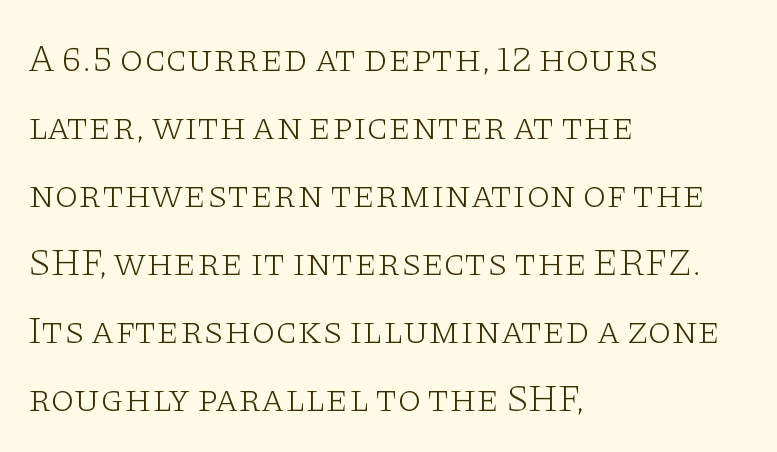
Q: Is the text bold? A: No.
Q: Is the text italic (slanted)? A: No, it is upright.
Q: Is the typeface a serif or a sans-serif typeface? A: Serif.
Q: Is the text underlined? A: No.
Q: How is the paragraph aligned? A: Left-aligned.
Q: Is the spacing between letters normal or unusually wide? A: Normal.
Q: Width (condensed, normal, or wide)? A: Wide.
Q: Stroke contrast? A: Low.
Q: x-height? A: Large.
Q: Monospaced? A: No.
